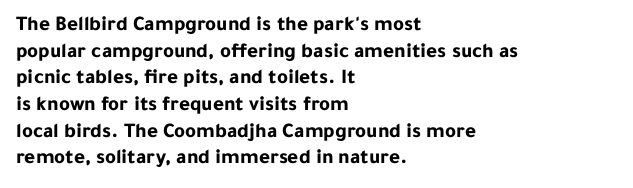
Honestly, the row spacing looks completely unremarkable. Posture: upright roman. Plenty of ink on the page — the face is bold. Typeset ragged right — the left edge is the straight one.
